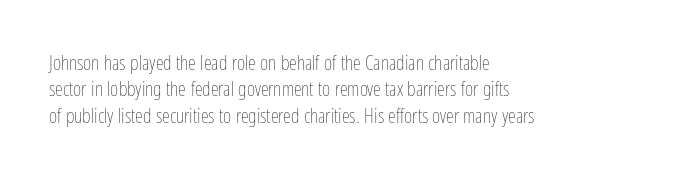
The image shows 20 px text type, upright; set left-aligned, normal line spacing (1.32x), normal letter spacing, not underlined.
